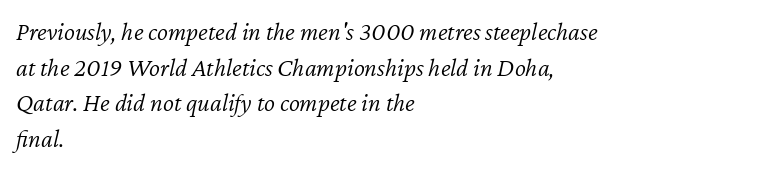
Does the leading feel generous? No, just average. Short note: letters normally spaced. The face looks like a standard text weight, possibly lighter. Short and long lines alike share a common starting point at left. A bare baseline throughout the passage.
